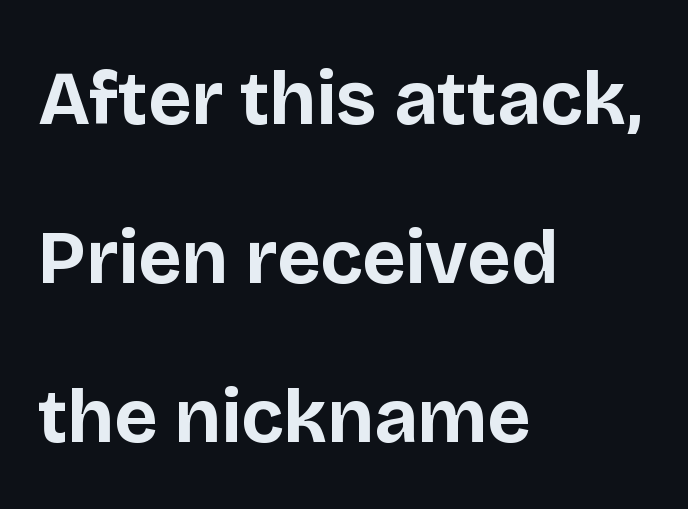
The image shows 75 px bold sans-serif type, upright; set left-aligned, loose line spacing (2.12x), normal letter spacing, not underlined; low stroke contrast and a large x-height.
